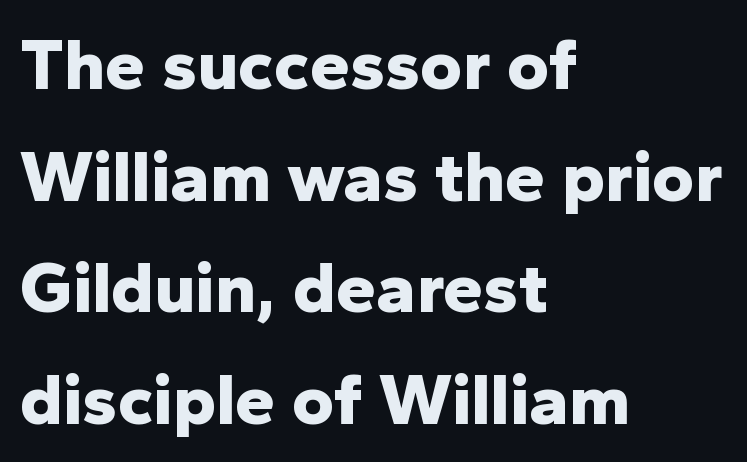
Visually the block forms a straight wall on the left and a jagged coastline on the right. Each row of text sits above clean, open space. Looks like regular typesetting: each glyph gets only the width it needs. The font is running at its bold setting. Short note: letters normally spaced. Is this a sans? Yes — the strokes have no serifs.
